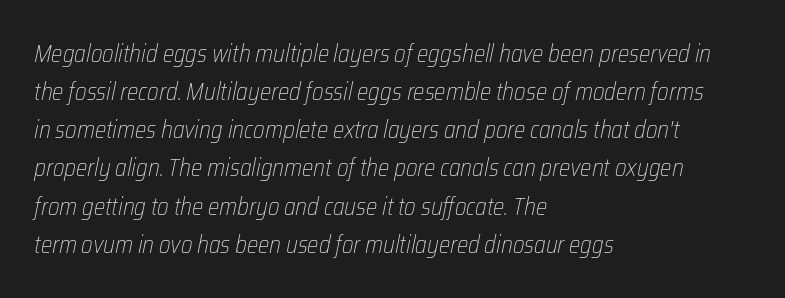
{"italic": "yes", "lean": "right", "slant_degrees": 12, "bold": "no", "underline": "no", "align": "left", "line_spacing": "normal", "line_spacing_ratio": 1.59, "letter_spacing": "normal", "letter_spacing_em": 0.0, "glyph_px": 24}
